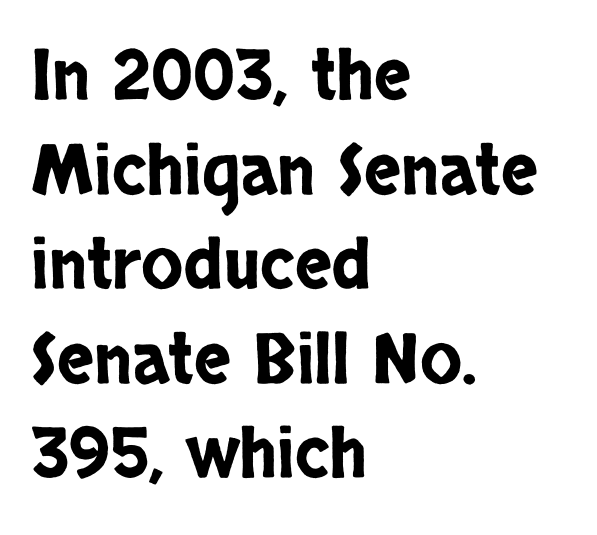
{"serif": "no", "italic": "no", "width": "condensed", "stroke_contrast": "low", "x_height": "large", "monospaced": "no", "underline": "no", "align": "left", "line_spacing": "normal", "line_spacing_ratio": 1.37, "letter_spacing": "normal", "letter_spacing_em": 0.0, "glyph_px": 69}
